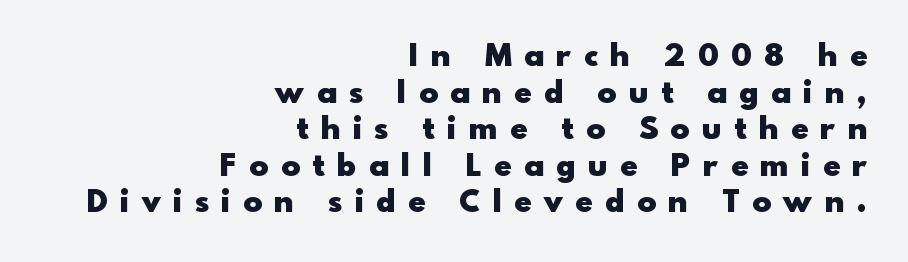
Q: Is the text bold? A: Yes.
Q: Is the text italic (slanted)? A: No, it is upright.
Q: Is the typeface a serif or a sans-serif typeface? A: Sans-serif.
Q: Is the text underlined? A: No.
Q: How is the paragraph aligned? A: Right-aligned.
Q: Is the spacing between letters normal or unusually wide? A: Unusually wide.
Q: Width (condensed, normal, or wide)? A: Normal.
Q: x-height? A: Small.
Q: Monospaced? A: No.
